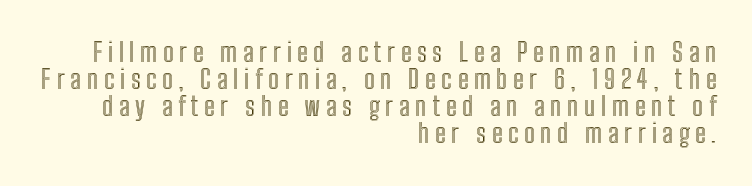
The image shows 26 px text type, upright; set right-aligned, tight line spacing (1.04x), unusually wide letter spacing (+0.22 em), not underlined.
